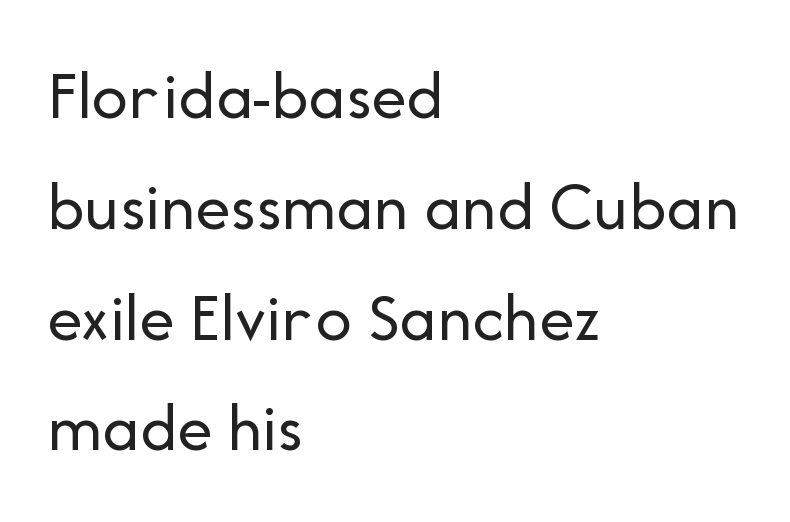
Is there any slant? The stems are plumb. Type style note: lacks serifs. The gap between lines stays unmarked. The strokes are not fattened; the text isn't bold. Nothing unusual about the tracking: characters are spaced as the font intends.
